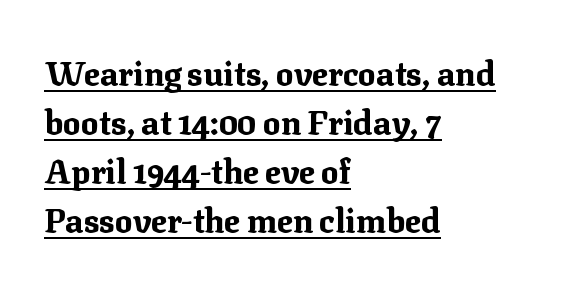
The designer left line spacing at the default. Between one letter and the next there's only the usual sliver of space. Each letter keeps its own natural width here, so spacing adapts to shape. Is the type bold? Yes — the strokes are clearly thick and heavy.
